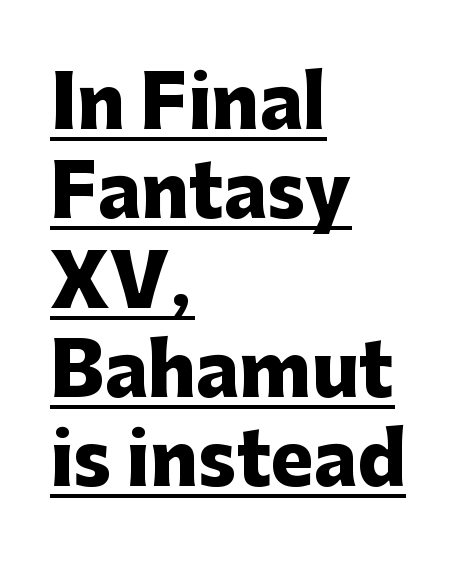
The image shows 72 px heavy sans-serif type, upright; set left-aligned, line spacing 1.24x, normal letter spacing, underlined; low stroke contrast and a medium x-height.
